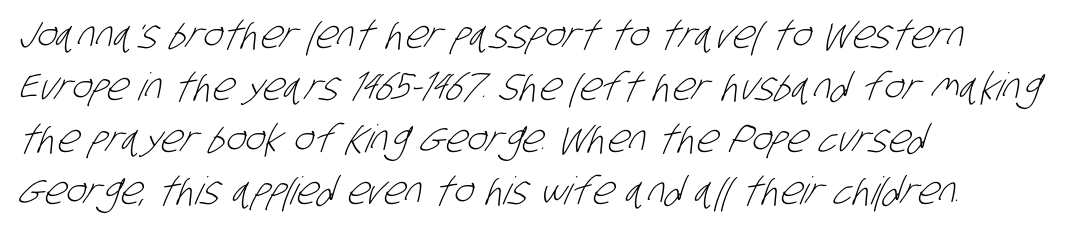
The image shows 38 px light, condensed sans-serif type; set left-aligned, normal line spacing (1.37x), normal letter spacing, not underlined; low stroke contrast and a large x-height.
